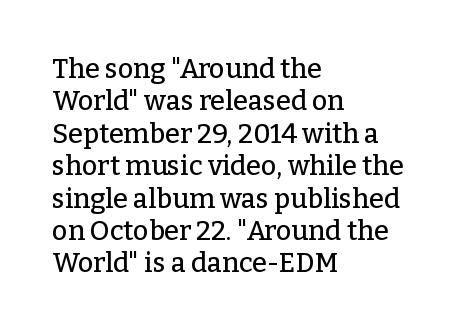
{"italic": "no", "underline": "no", "align": "left", "line_spacing_ratio": 1.2, "letter_spacing": "normal", "letter_spacing_em": 0.0, "glyph_px": 27}
